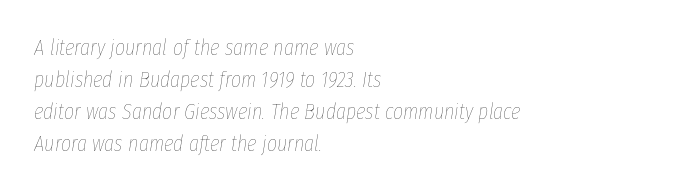
Q: Is the text bold? A: No.
Q: Is the text italic (slanted)? A: Yes, it leans right by about 8 degrees.
Q: Is the text underlined? A: No.
Q: How is the paragraph aligned? A: Left-aligned.
Q: Is the spacing between letters normal or unusually wide? A: Normal.
Q: Is the spacing between lines tight, normal or loose? A: Normal.
